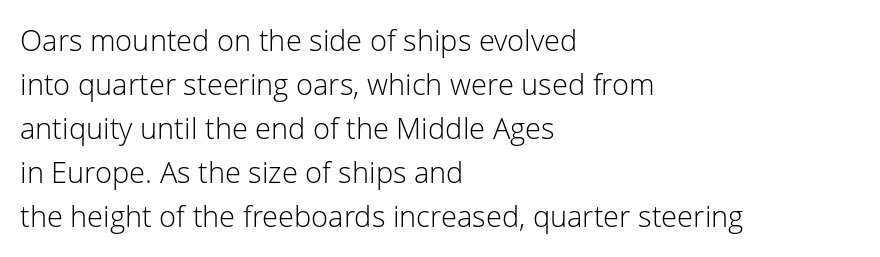
This sample has the flowing, uneven cadence of proportional lettering. Rule under the text: the space is simply empty. Unbolded letterforms with no extra heft. Whoever set this chose a conventional vertical rhythm. The rendering keeps characters at their native spacing. Do the letters lean? They stand straight.
